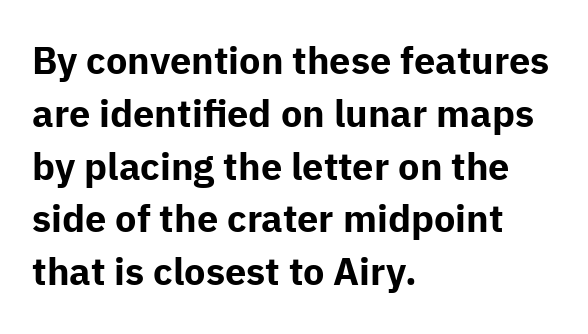
Q: Is the text bold? A: Yes.
Q: Is the text italic (slanted)? A: No, it is upright.
Q: Is the typeface a serif or a sans-serif typeface? A: Sans-serif.
Q: Is the text underlined? A: No.
Q: How is the paragraph aligned? A: Left-aligned.
Q: Is the spacing between letters normal or unusually wide? A: Normal.
Q: Is the spacing between lines tight, normal or loose? A: Normal.
Q: Width (condensed, normal, or wide)? A: Normal.
Q: Stroke contrast? A: Low.
Q: x-height? A: Medium.
Q: Monospaced? A: No.
